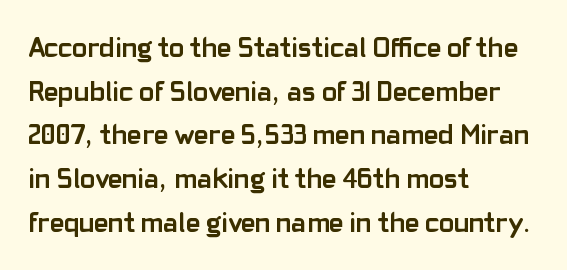
Q: Is the text bold? A: Yes.
Q: Is the text italic (slanted)? A: No, it is upright.
Q: Is the typeface a serif or a sans-serif typeface? A: Sans-serif.
Q: Is the text underlined? A: No.
Q: How is the paragraph aligned? A: Left-aligned.
Q: Is the spacing between letters normal or unusually wide? A: Normal.
Q: Is the spacing between lines tight, normal or loose? A: Normal.
Q: Width (condensed, normal, or wide)? A: Normal.
Q: Stroke contrast? A: Low.
Q: x-height? A: Medium.
Q: Monospaced? A: No.
